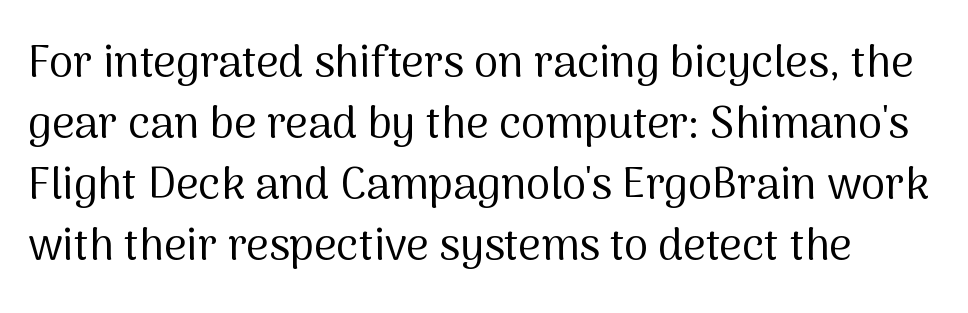
Short note: letters normally spaced. Honestly, the row spacing looks completely unremarkable. Here the designer chose a conventional face with non-uniform glyph widths. Posture: upright roman. Letters have the restrained weight of plain body copy at most.
